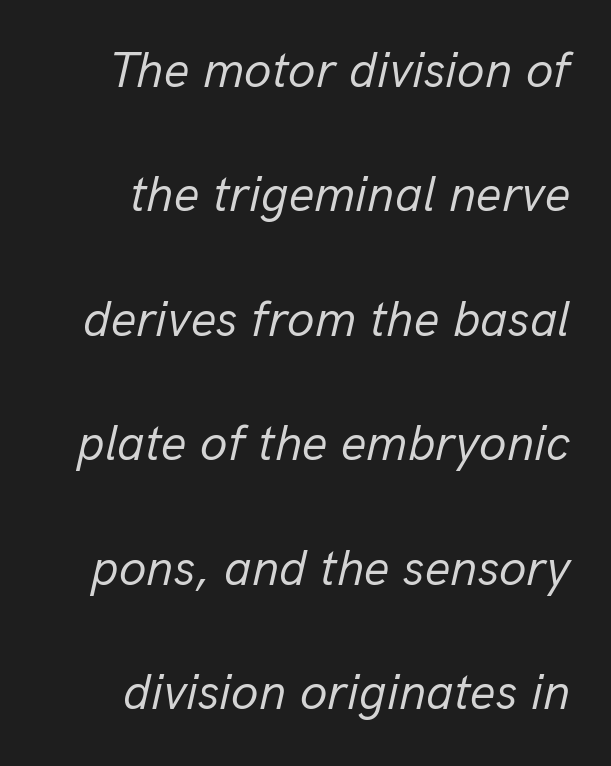
This sample uses an oblique cut, with every glyph tilted off the vertical. Is the block centered? No — it sits flush against the right margin. Vertically, the passage feels expansive, rows floating well apart. Is the stroke heavy? The answer is a plain regular-or-lighter.
